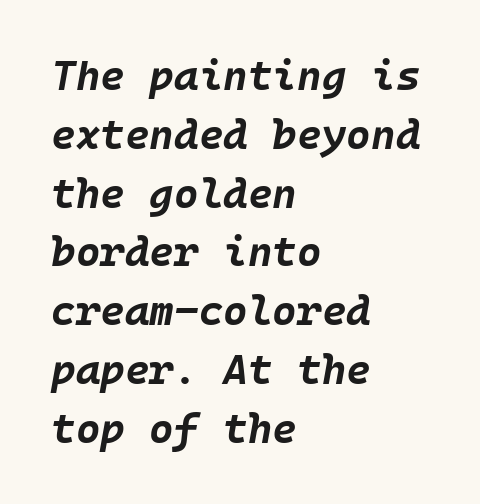
{"italic": "yes", "lean": "right", "slant_degrees": 10, "bold": "yes", "weight": "bold", "width": "normal", "stroke_contrast": "low", "x_height": "large", "underline": "no", "align": "left", "line_spacing": "normal", "line_spacing_ratio": 1.4, "letter_spacing": "normal", "letter_spacing_em": 0.0, "glyph_px": 42}
